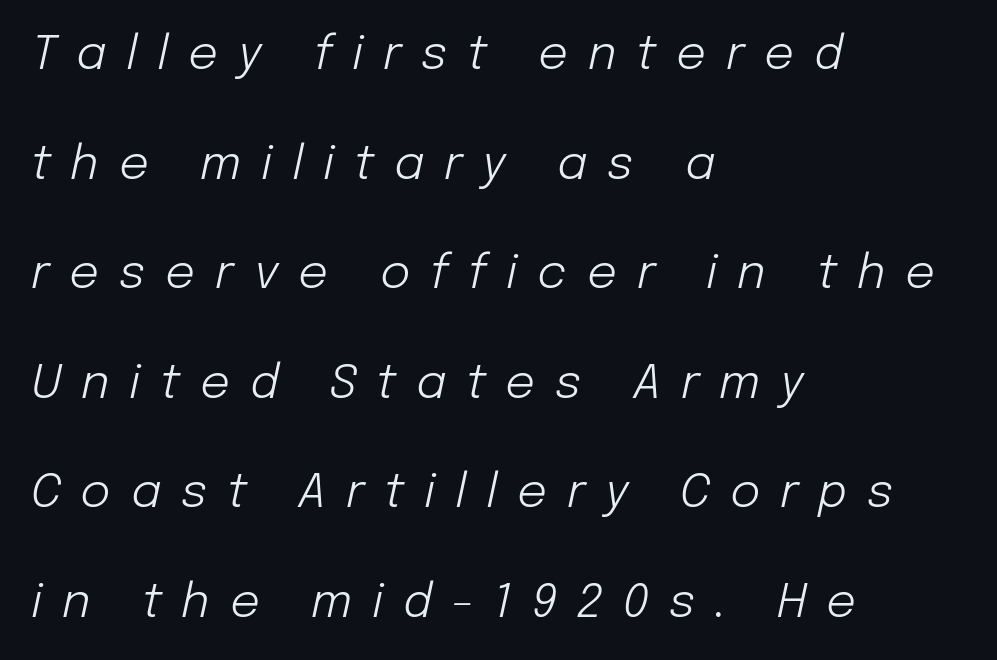
Descender tails drop into unmarked territory. Weight: not bold — regular or lighter. Typeset ragged right — the left edge is the straight one. You can tell it's italic because the verticals aren't actually vertical.
